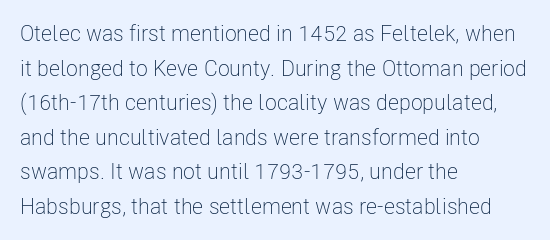
Which margin do the lines hug? The left one — the right edge is uneven. This is roman type, the default non-slanted kind. Summary of vertical rhythm: regular, with standard interline spacing. These glyphs show unthickened strokes, regular width or finer. The rendering keeps characters at their native spacing. The gap between lines stays unmarked.
